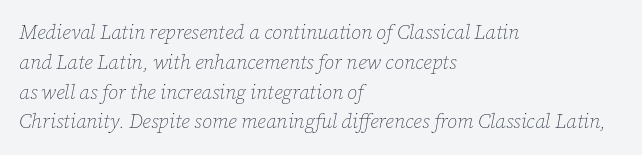
The image shows 20 px text type, italic (leaning right); set left-aligned, normal line spacing (1.49x), normal letter spacing, not underlined.
